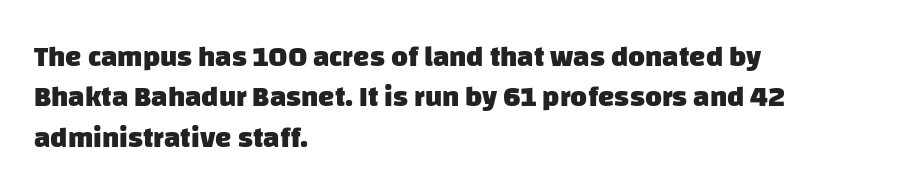
{"serif": "no", "bold": "yes", "weight": "heavy", "width": "normal", "stroke_contrast": "low", "x_height": "large", "monospaced": "no", "underline": "no", "align": "left", "line_spacing": "normal", "line_spacing_ratio": 1.39, "letter_spacing": "normal", "letter_spacing_em": 0.0, "glyph_px": 29}
